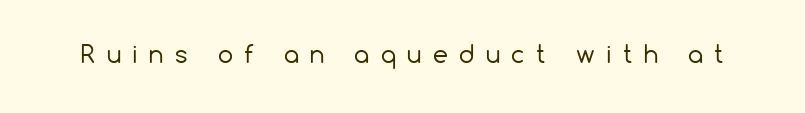
{"italic": "no", "bold": "no", "underline": "no", "letter_spacing": "wide", "letter_spacing_em": 0.48, "glyph_px": 24}
